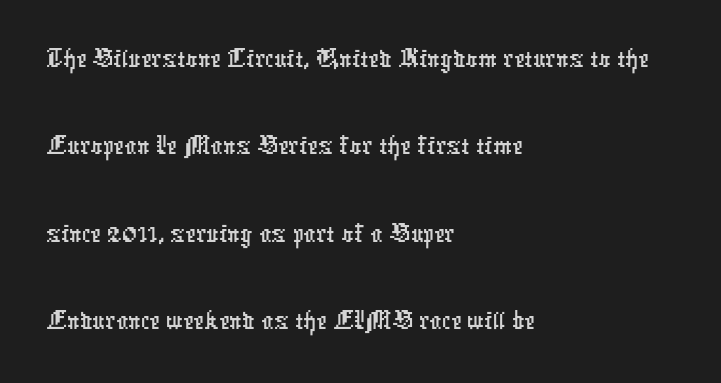
The image shows 59 px condensed sans-serif type; set left-aligned, normal line spacing (1.48x), normal letter spacing, not underlined; low stroke contrast and a medium x-height.
